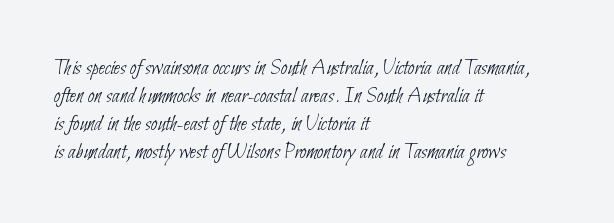
Q: Is the text bold? A: No.
Q: Is the text underlined? A: No.
Q: How is the paragraph aligned? A: Left-aligned.
Q: Is the spacing between letters normal or unusually wide? A: Normal.
